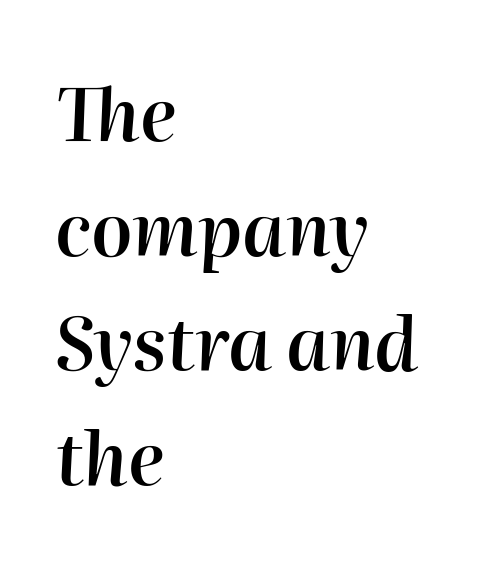
The passage shown is typed in a proportional face where columns would drift. Each line starts at the same left margin while the right side varies. Students, observe: this is what conventionally led text looks like. Nothing unusual about the tracking: characters are spaced as the font intends.
